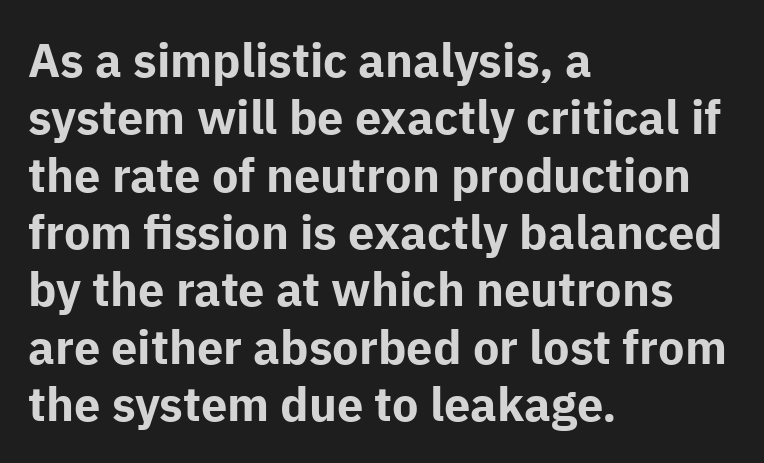
If you drew a ruler down the left edge, every line would touch it. Only glyphs here, with clear space below each row. Notice how the stems are strictly vertical — no italics here. What weight is shown? A full bold with thick strokes. Is this a sans? Yes — the strokes have no serifs. You could not count columns in this text — the font is proportionally spaced.
